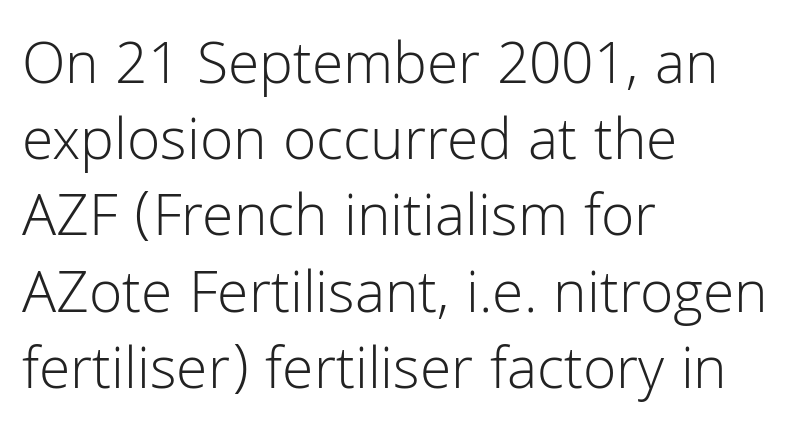
Line beginnings align vertically; line endings do not. Check the space under the baseline: it is left empty. These lines keep a tight, regular rhythm from letter to letter. Classification — sans serif. Regarding leading, the lines here are spaced in the standard way. Note the varied advance widths — an 'i' is clearly narrower than an 'm'.
